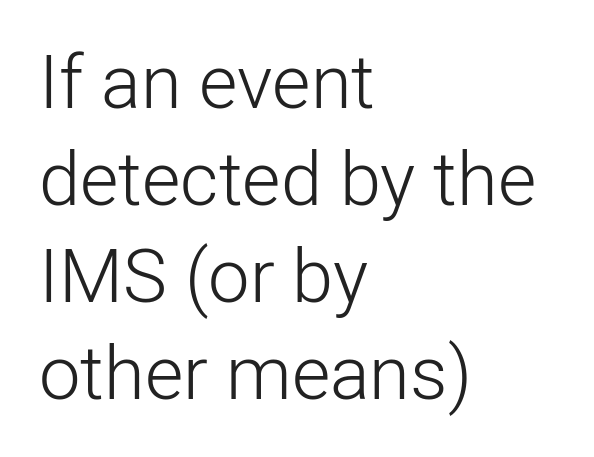
The image shows 74 px light sans-serif type, upright; set left-aligned, normal line spacing (1.31x), normal letter spacing, not underlined; low stroke contrast and a medium x-height.
